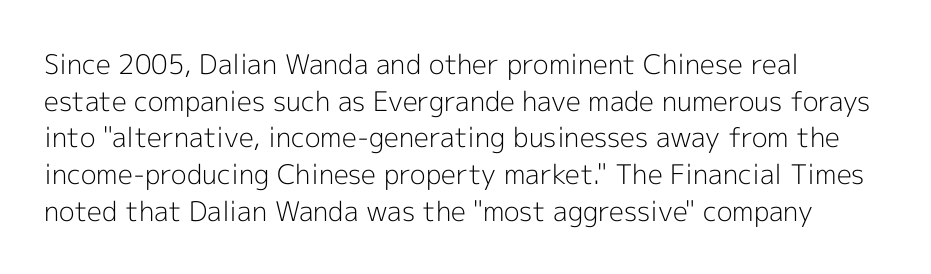
{"italic": "no", "bold": "no", "underline": "no", "align": "left", "line_spacing": "normal", "line_spacing_ratio": 1.36, "letter_spacing": "normal", "letter_spacing_em": 0.0, "glyph_px": 27}
